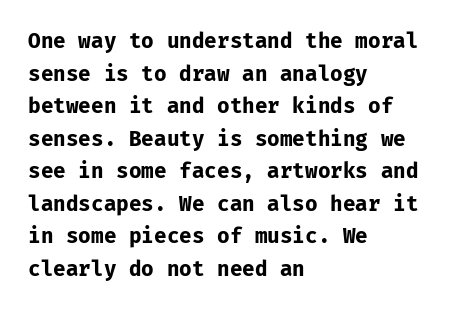
Q: Is the text bold? A: Yes.
Q: Is the text italic (slanted)? A: No, it is upright.
Q: Is the text underlined? A: No.
Q: How is the paragraph aligned? A: Left-aligned.
Q: Is the spacing between letters normal or unusually wide? A: Normal.
Q: Is the spacing between lines tight, normal or loose? A: Normal.
